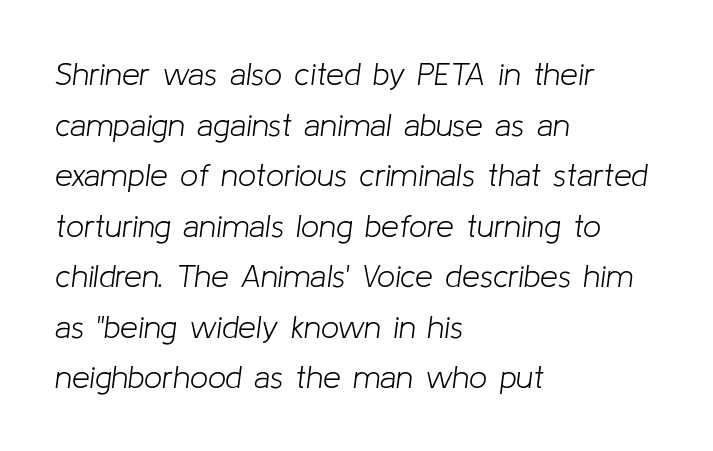
Q: Is the text bold? A: No.
Q: Is the text italic (slanted)? A: Yes, it leans right by about 8 degrees.
Q: Is the text underlined? A: No.
Q: How is the paragraph aligned? A: Left-aligned.
Q: Is the spacing between letters normal or unusually wide? A: Normal.
Q: Is the spacing between lines tight, normal or loose? A: Normal.
Q: Width (condensed, normal, or wide)? A: Normal.
Q: Stroke contrast? A: Low.
Q: x-height? A: Medium.
Q: Monospaced? A: No.
